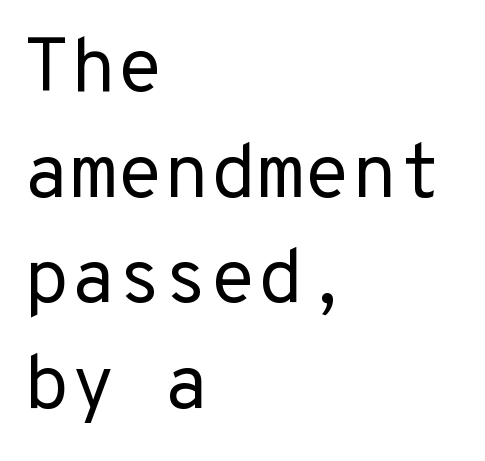
Rows of type keep a routine distance in the vertical direction. A typesetter would label this face a sans. If you drew a ruler down the left edge, every line would touch it. Only glyphs here, with clear space below each row. Upright lettering throughout. Heaviness? Minimal to ordinary, like unemphasized prose.
